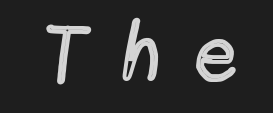
The typeface chosen for these lines omits serifs. Is this a fixed-width face? No — the glyphs have proportional, varying widths. These lines have a slow, spaced-out rhythm from letter to letter. No extra ink here — the face is not bold.
